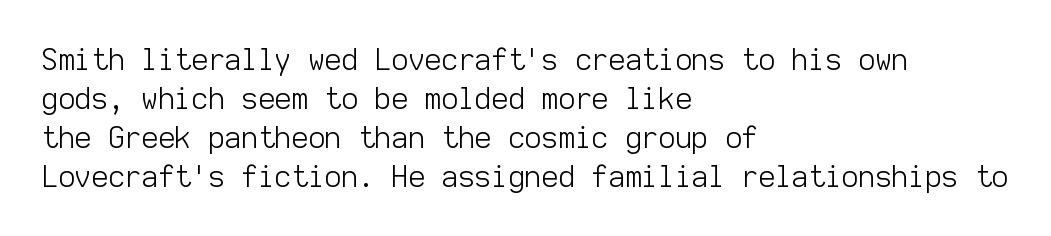
If you drew a ruler down the left edge, every line would touch it. These lines are rendered in a fixed-pitch font. The lines sit at an ordinary, default distance from one another. This is roman type, the default non-slanted kind. Stroke thickness stays within the range of a standard reading face or lighter. The horizontal fit of the characters is conventional and even.
